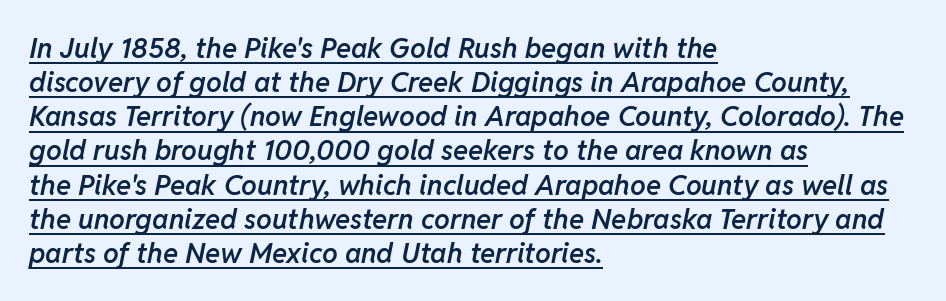
Where is the straight margin? On the left. Would a proofreader flag this as italicized? Yes. Each word holds together tightly as a unit, with standard inter-letter gaps. Character widths vary here, with narrow letters taking less room than wide ones.
